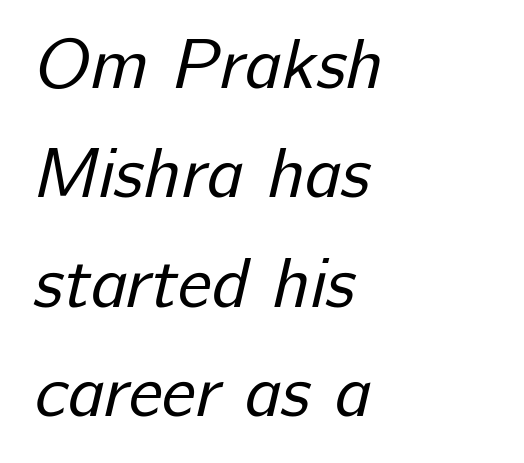
The image shows 71 px regular-weight sans-serif type; set left-aligned, normal line spacing (1.54x), normal letter spacing, not underlined; low stroke contrast and a medium x-height.
